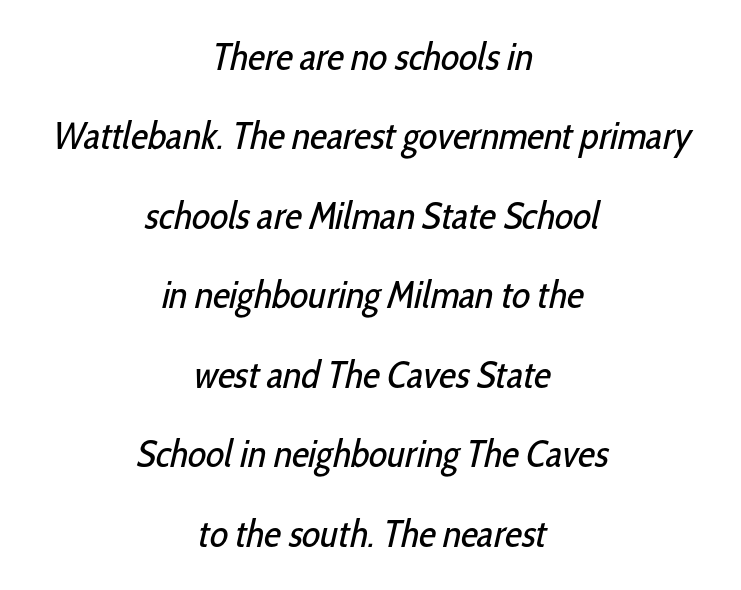
Q: Is the text bold? A: No.
Q: Is the typeface a serif or a sans-serif typeface? A: Sans-serif.
Q: Is the text underlined? A: No.
Q: How is the paragraph aligned? A: Centered.
Q: Is the spacing between letters normal or unusually wide? A: Normal.
Q: Is the spacing between lines tight, normal or loose? A: Loose.
Q: Width (condensed, normal, or wide)? A: Condensed.
Q: Stroke contrast? A: Low.
Q: x-height? A: Medium.
Q: Monospaced? A: No.
